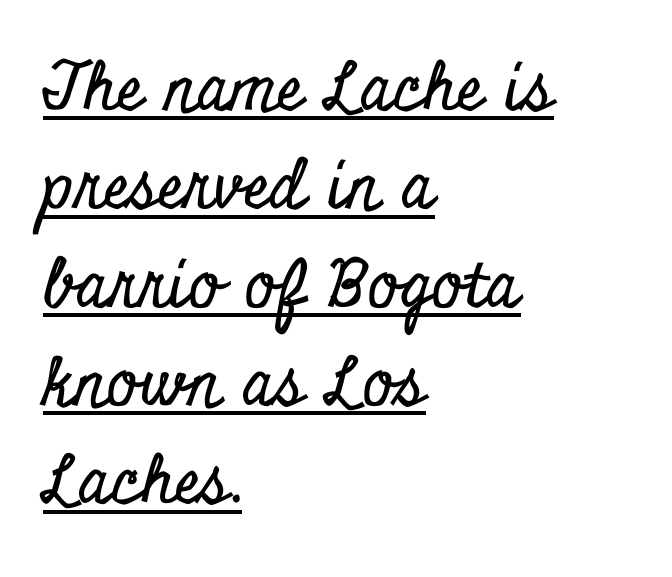
{"serif": "yes", "width": "condensed", "stroke_contrast": "low", "x_height": "small", "monospaced": "no", "underline": "yes", "align": "left", "line_spacing": "normal", "line_spacing_ratio": 1.49, "letter_spacing": "normal", "letter_spacing_em": 0.0, "glyph_px": 66}
